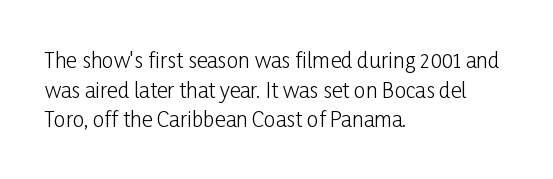
Q: Is the text bold? A: No.
Q: Is the text italic (slanted)? A: No, it is upright.
Q: Is the text underlined? A: No.
Q: How is the paragraph aligned? A: Left-aligned.
Q: Is the spacing between letters normal or unusually wide? A: Normal.
Q: Is the spacing between lines tight, normal or loose? A: Normal.
